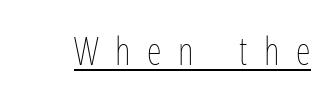
When letters stand straight like this, we call the style roman or upright. The letterforms stand isolated, each surrounded by extra space. The typesetting does not lean heavy: it is not bold. This sample has the flowing, uneven cadence of proportional lettering. The lettering is marked with a stroke running underneath it.
